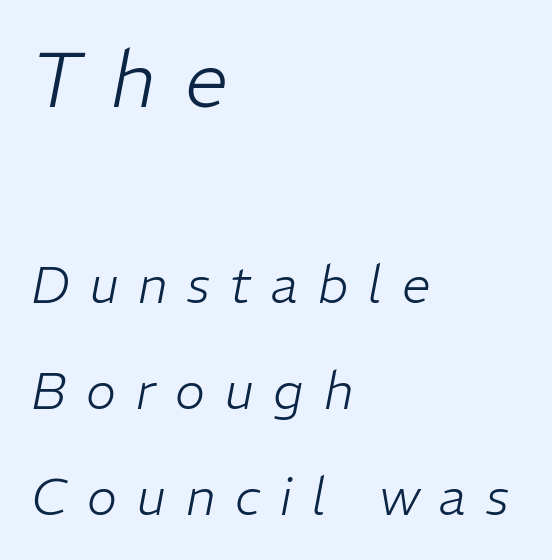
{"italic": "yes", "lean": "right", "slant_degrees": 11, "bold": "no", "weight": "light", "width": "normal", "stroke_contrast": "low", "x_height": "medium", "monospaced": "no", "underline": "no", "align": "left", "line_spacing": "loose", "line_spacing_ratio": 2.08, "letter_spacing": "wide", "letter_spacing_em": 0.39, "larger_block": "first", "size_ratio": 1.51, "glyph_px": 77}
